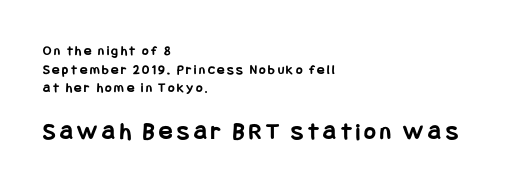
The image shows 25 px bold type, upright; set left-aligned, normal line spacing (1.33x), not underlined; the second (bottom) block is 1.79x larger.
